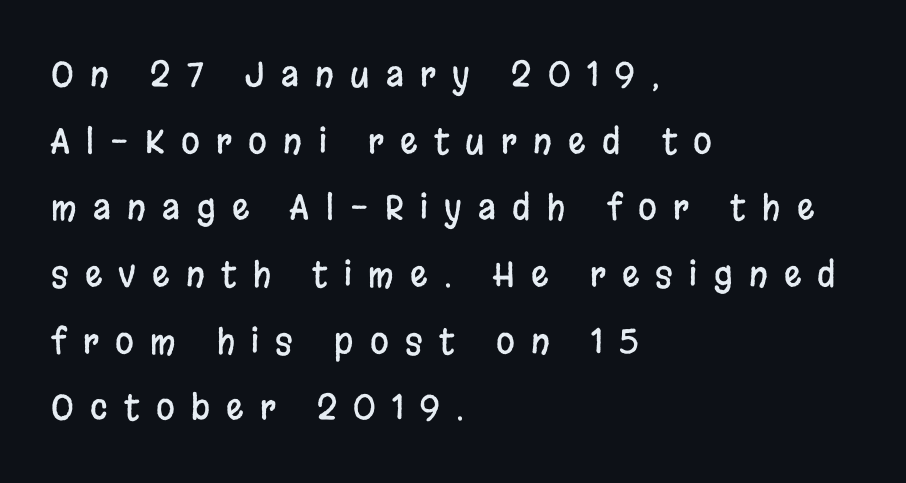
{"serif": "no", "italic": "no", "width": "condensed", "stroke_contrast": "low", "x_height": "large", "monospaced": "no", "underline": "no", "align": "left", "line_spacing": "loose", "line_spacing_ratio": 1.96, "letter_spacing": "wide", "letter_spacing_em": 0.48, "glyph_px": 34}
